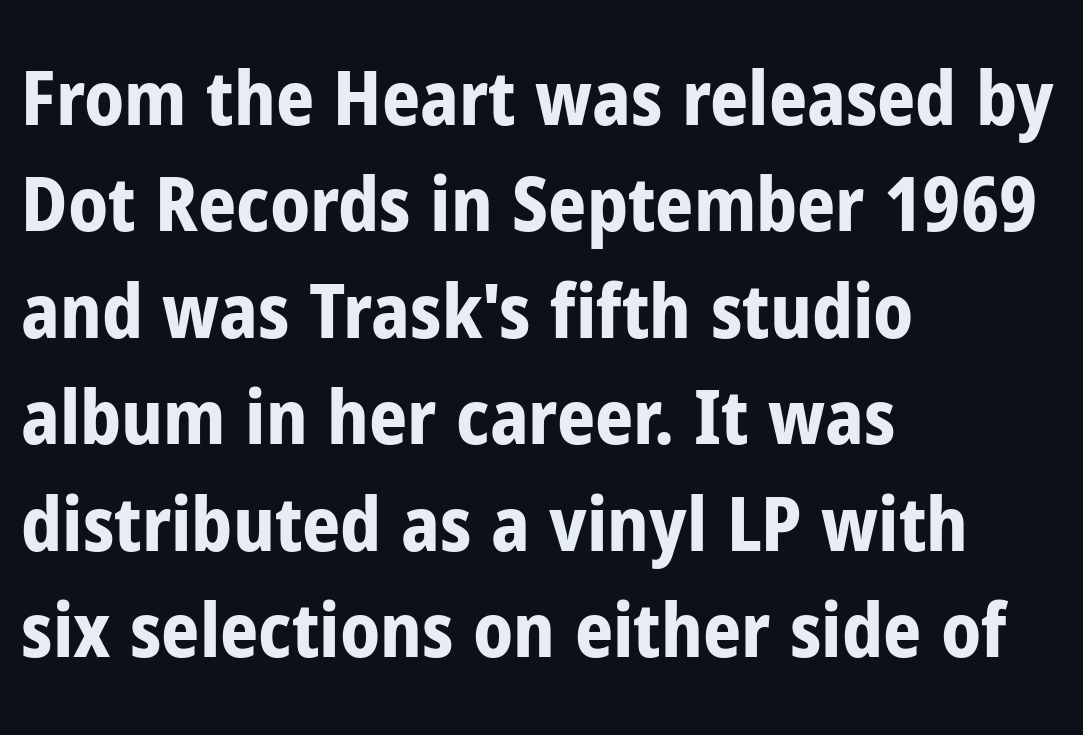
{"serif": "no", "italic": "no", "bold": "yes", "weight": "bold", "width": "condensed", "stroke_contrast": "low", "x_height": "medium", "monospaced": "no", "underline": "no", "align": "left", "line_spacing": "normal", "line_spacing_ratio": 1.42, "letter_spacing": "normal", "letter_spacing_em": 0.0, "glyph_px": 75}
